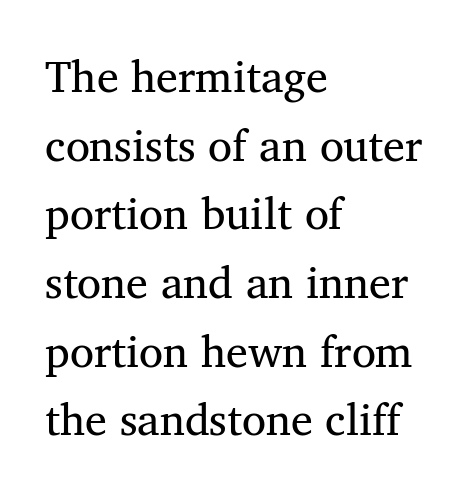
Unlike italic type, these characters show no tilt at all. The letterforms sit shoulder to shoulder at normal distance. The characters display serif detailing at their extremities. Caption: multi-line text, flush left, ragged right. The rendering uses a moderate line-height, typical for paragraphs. The area under the type is left untouched.
